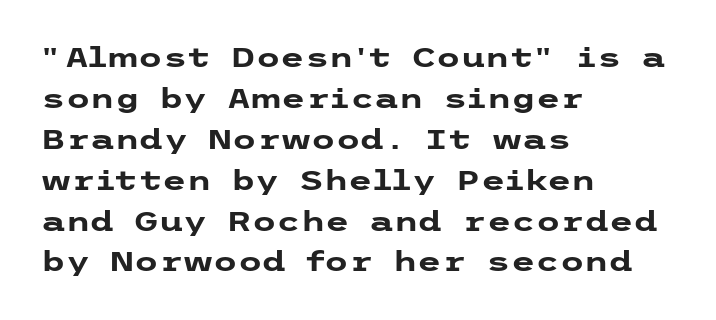
Q: Is the text bold? A: Yes.
Q: Is the text italic (slanted)? A: No, it is upright.
Q: Is the typeface a serif or a sans-serif typeface? A: Sans-serif.
Q: Is the text underlined? A: No.
Q: How is the paragraph aligned? A: Left-aligned.
Q: Is the spacing between letters normal or unusually wide? A: Normal.
Q: Is the spacing between lines tight, normal or loose? A: Normal.
Q: Width (condensed, normal, or wide)? A: Wide.
Q: Stroke contrast? A: Low.
Q: x-height? A: Medium.
